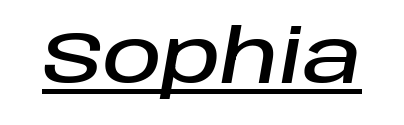
Q: Is the text italic (slanted)? A: Yes, it leans right by about 10 degrees.
Q: Is the text underlined? A: Yes.
Q: Is the spacing between letters normal or unusually wide? A: Normal.
Q: Width (condensed, normal, or wide)? A: Normal.
Q: Stroke contrast? A: Low.
Q: x-height? A: Large.
Q: Monospaced? A: No.
